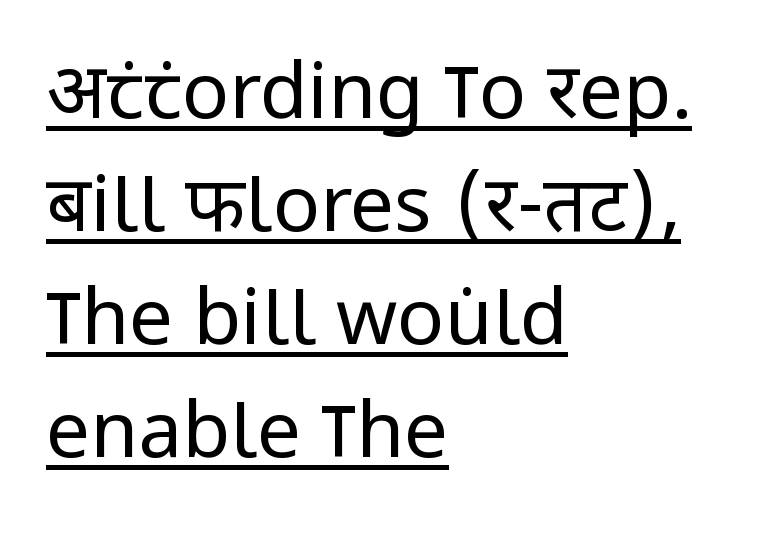
The image shows 78 px regular-weight, condensed sans-serif type, upright; set left-aligned, normal line spacing (1.45x), normal letter spacing, underlined; low stroke contrast and a large x-height.
